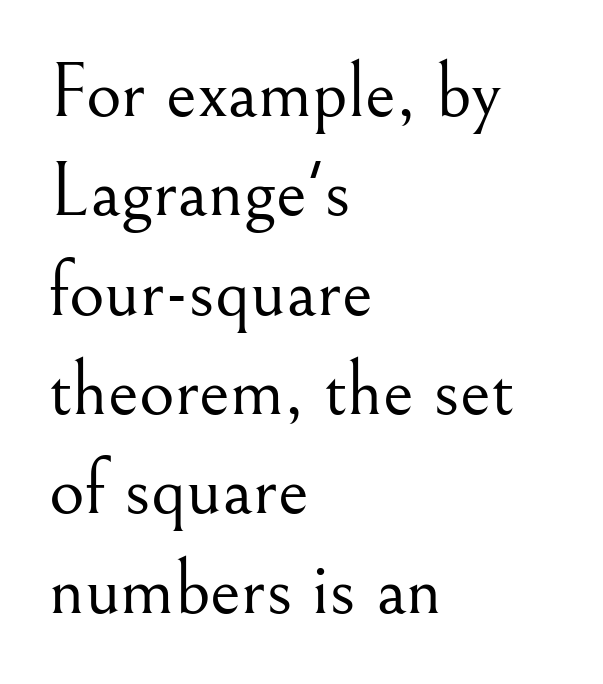
{"serif": "yes", "italic": "no", "bold": "no", "weight": "light", "width": "normal", "stroke_contrast": "medium", "x_height": "small", "monospaced": "no", "underline": "no", "align": "left", "line_spacing": "normal", "line_spacing_ratio": 1.29, "letter_spacing": "normal", "letter_spacing_em": 0.0, "glyph_px": 77}
